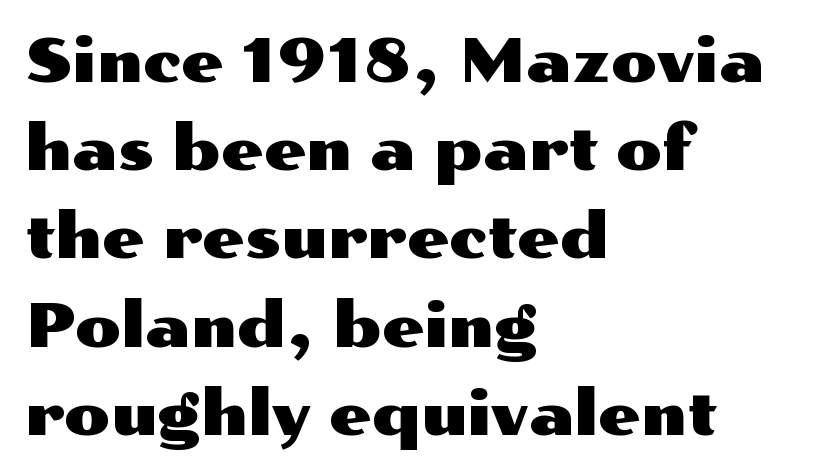
Q: Is the text italic (slanted)? A: No, it is upright.
Q: Is the typeface a serif or a sans-serif typeface? A: Sans-serif.
Q: Is the text underlined? A: No.
Q: How is the paragraph aligned? A: Left-aligned.
Q: Is the spacing between letters normal or unusually wide? A: Normal.
Q: Is the spacing between lines tight, normal or loose? A: Normal.
Q: Width (condensed, normal, or wide)? A: Wide.
Q: Stroke contrast? A: Medium.
Q: x-height? A: Medium.
Q: Monospaced? A: No.
